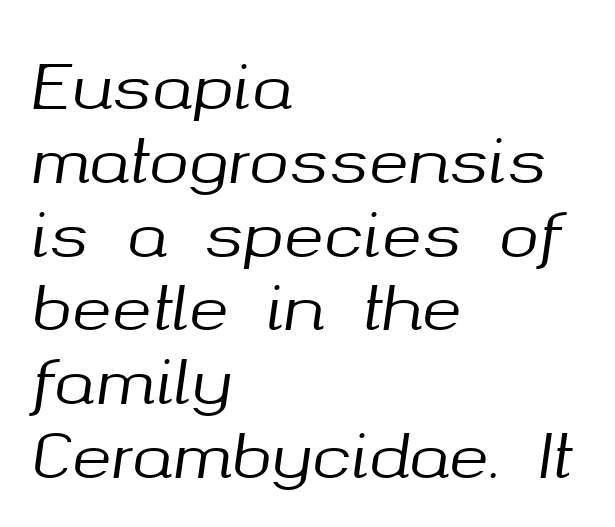
{"italic": "yes", "lean": "right", "slant_degrees": 8, "width": "normal", "stroke_contrast": "medium", "x_height": "medium", "monospaced": "no", "underline": "no", "align": "left", "line_spacing_ratio": 1.23, "letter_spacing": "normal", "letter_spacing_em": 0.0, "glyph_px": 60}
